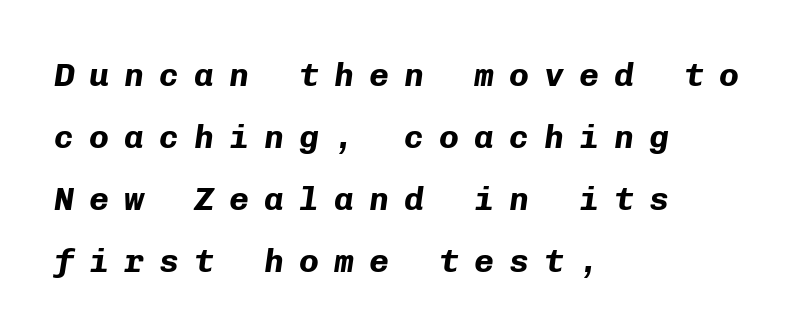
{"italic": "yes", "lean": "right", "slant_degrees": 8, "bold": "yes", "weight": "bold", "width": "normal", "stroke_contrast": "low", "x_height": "medium", "monospaced": "yes", "underline": "no", "align": "left", "line_spacing_ratio": 1.88, "letter_spacing": "wide", "letter_spacing_em": 0.46, "glyph_px": 33}
